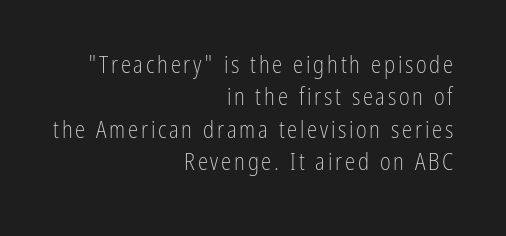
Q: Is the text bold? A: No.
Q: Is the text italic (slanted)? A: No, it is upright.
Q: Is the text underlined? A: No.
Q: How is the paragraph aligned? A: Right-aligned.
Q: Is the spacing between lines tight, normal or loose? A: Normal.
